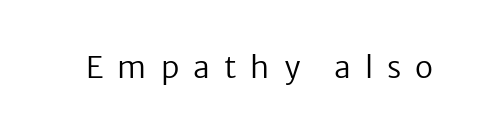
The image shows 30 px regular-weight sans-serif type, upright; set unusually wide letter spacing (+0.47 em), not underlined; low stroke contrast and a medium x-height.
